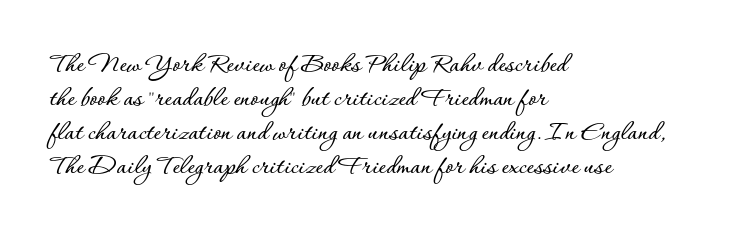
The image shows 28 px text type; set left-aligned, line spacing 1.21x, normal letter spacing, not underlined; low stroke contrast and a small x-height.
